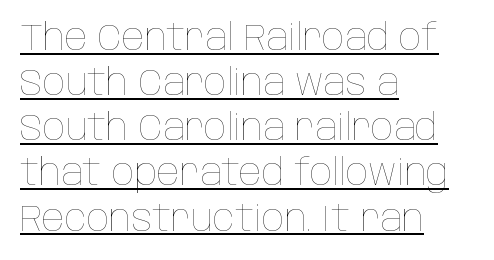
{"italic": "no", "bold": "no", "weight": "thin", "width": "condensed", "stroke_contrast": "low", "x_height": "large", "monospaced": "no", "underline": "yes", "align": "left", "line_spacing_ratio": 1.22, "letter_spacing": "normal", "letter_spacing_em": 0.0, "glyph_px": 37}
